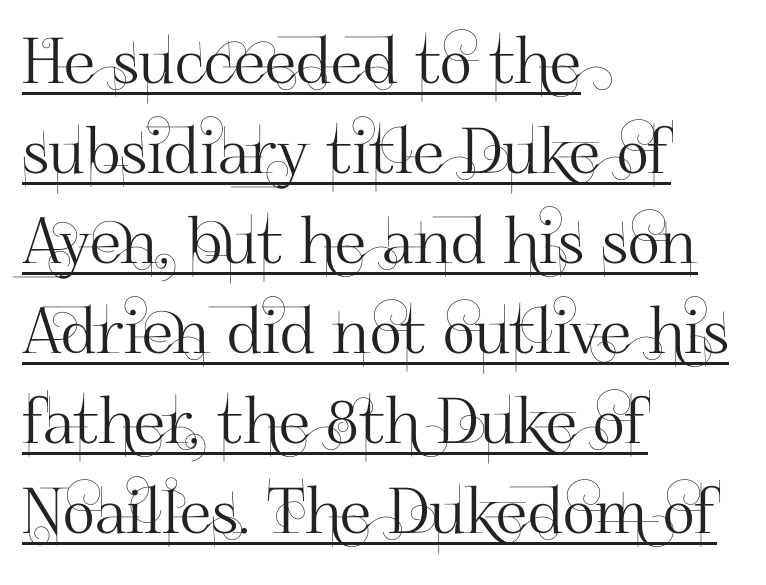
Q: Is the text italic (slanted)? A: No, it is upright.
Q: Is the typeface a serif or a sans-serif typeface? A: Sans-serif.
Q: Is the text underlined? A: Yes.
Q: How is the paragraph aligned? A: Left-aligned.
Q: Is the spacing between letters normal or unusually wide? A: Normal.
Q: Is the spacing between lines tight, normal or loose? A: Normal.
Q: Width (condensed, normal, or wide)? A: Normal.
Q: Stroke contrast? A: High.
Q: x-height? A: Small.
Q: Monospaced? A: No.
